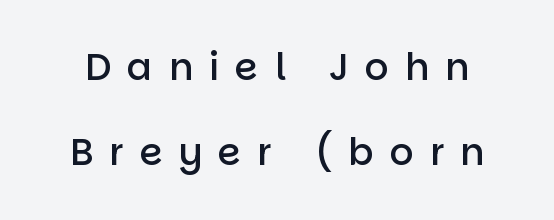
Successive baselines arrive slowly, with a big drop between each. Font category for this specimen: sans-serif. Unlike italic type, these characters show no tilt at all. Tracking value appears strongly positive — letters spread wide. This sample has the flowing, uneven cadence of proportional lettering.
